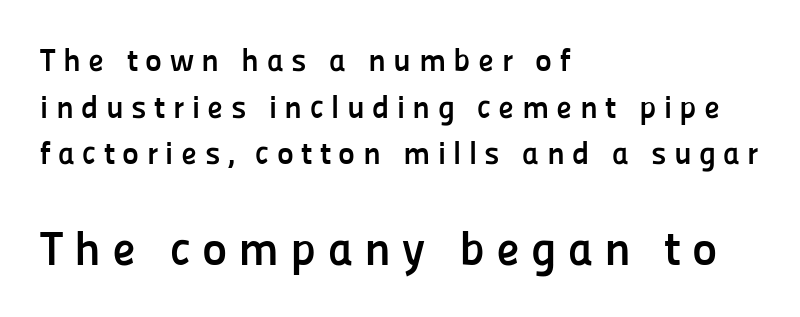
The image shows 48 px semibold sans-serif type, upright; set left-aligned, normal line spacing (1.46x), unusually wide letter spacing (+0.23 em), not underlined; the second (bottom) block is 1.5x larger; low stroke contrast and a medium x-height.
